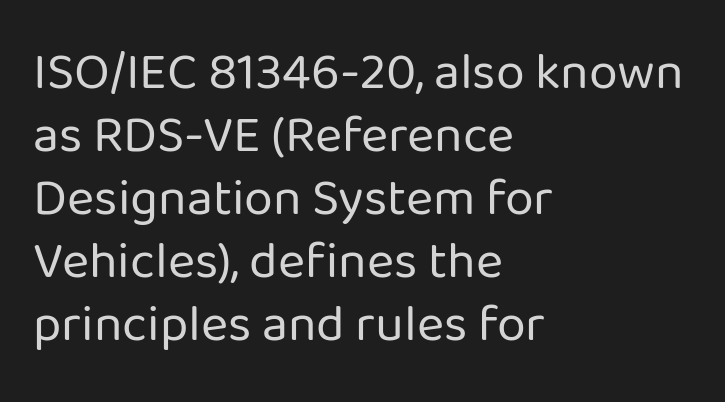
The string is rendered with underlining switched off. It's the straight-up-and-down kind of type. The letters advance in unequal steps, a hallmark of proportional type. Where is the straight margin? On the left. The passage shown is typeset with a sans-serif family. The tracking reads as untouched default to a designer's eye.
